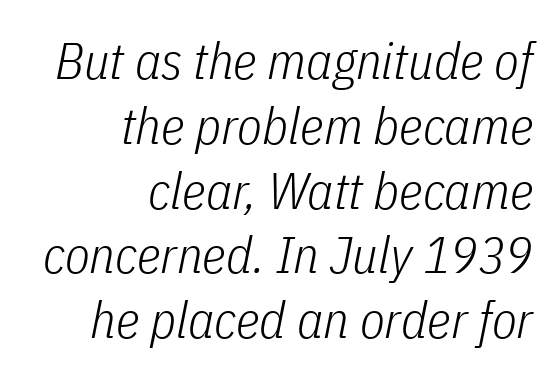
Q: Is the text bold? A: No.
Q: Is the text italic (slanted)? A: Yes, it leans right by about 11 degrees.
Q: Is the text underlined? A: No.
Q: How is the paragraph aligned? A: Right-aligned.
Q: Is the spacing between letters normal or unusually wide? A: Normal.
Q: Is the spacing between lines tight, normal or loose? A: Normal.
Q: Width (condensed, normal, or wide)? A: Condensed.
Q: Stroke contrast? A: Low.
Q: x-height? A: Medium.
Q: Monospaced? A: No.
